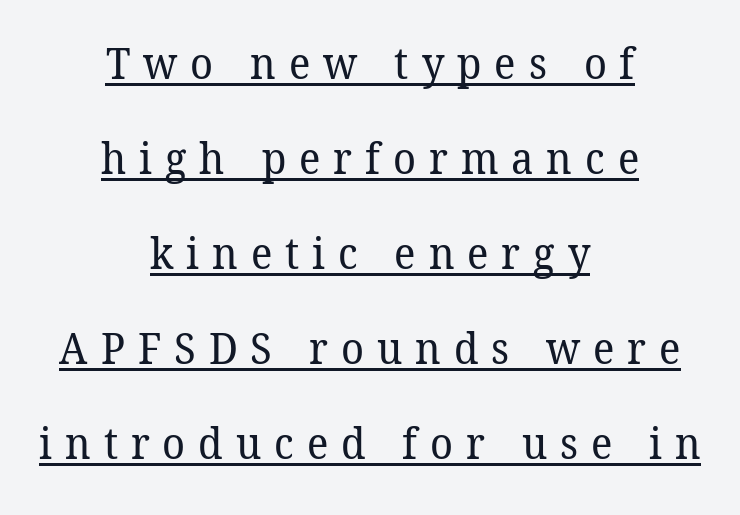
{"serif": "yes", "bold": "no", "weight": "regular", "width": "normal", "stroke_contrast": "low", "x_height": "medium", "monospaced": "no", "underline": "yes", "align": "center", "line_spacing": "loose", "line_spacing_ratio": 2.21, "letter_spacing": "wide", "letter_spacing_em": 0.3, "glyph_px": 43}
